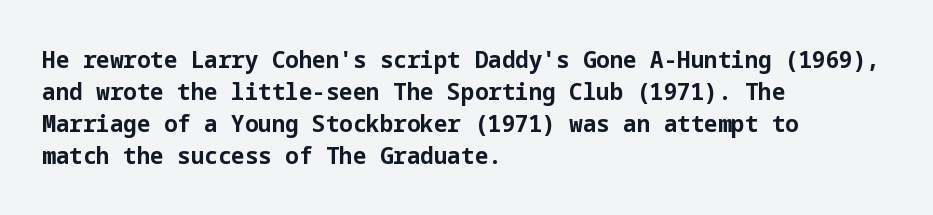
{"italic": "no", "bold": "yes", "underline": "no", "align": "left", "line_spacing": "normal", "line_spacing_ratio": 1.34, "letter_spacing": "normal", "letter_spacing_em": 0.0, "glyph_px": 24}
